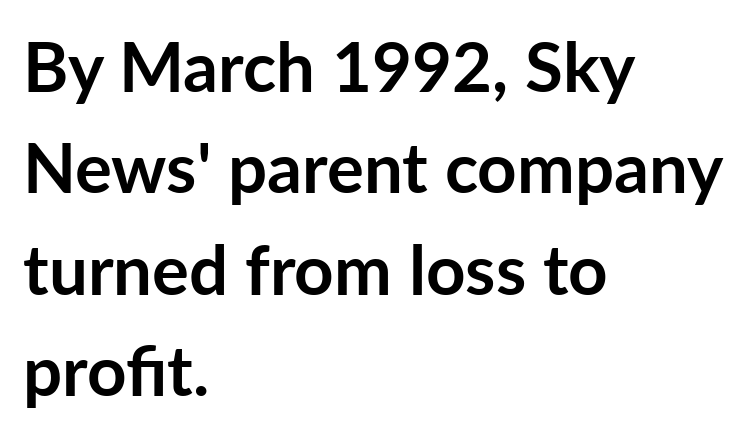
Looks like regular typesetting: each glyph gets only the width it needs. Only glyphs here, with clear space below each row. Italic? Not at all — the glyphs are vertical. Interline gaps are of average width in this sample. The text was rendered using a sans face with plain stroke endings.
